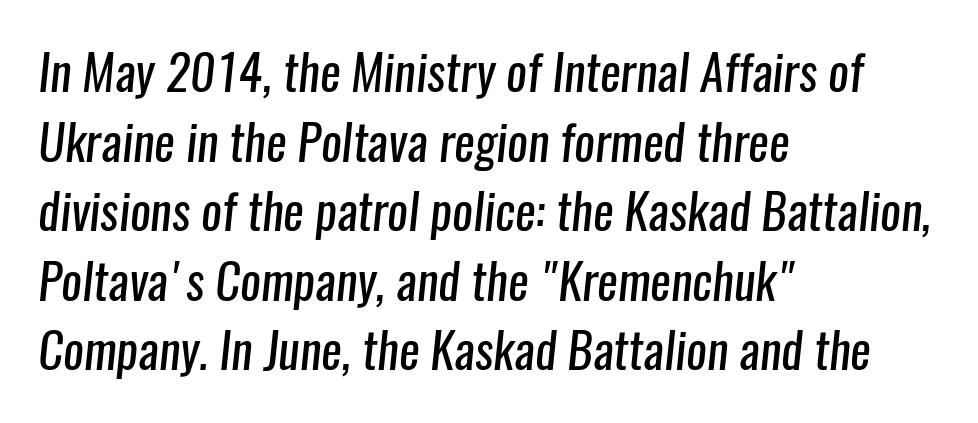
The image shows 49 px regular-weight, condensed sans-serif type; set left-aligned, normal line spacing (1.42x), normal letter spacing, not underlined; low stroke contrast and a medium x-height.
